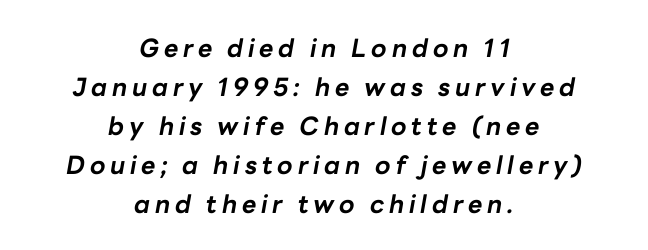
{"italic": "yes", "lean": "right", "slant_degrees": 10, "bold": "yes", "underline": "no", "align": "center", "line_spacing": "normal", "line_spacing_ratio": 1.56, "glyph_px": 25}
